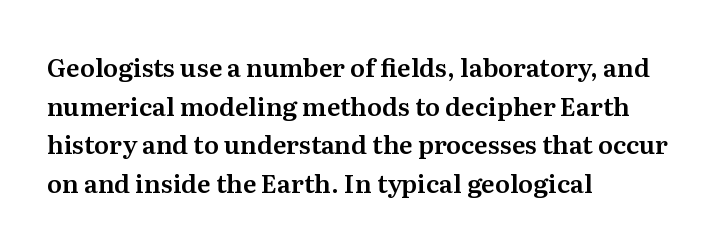
Inter-character spacing is left at the font's built-in metrics. Quick note: underline off. Horizontal alignment here is leftward, the default for most running prose. Posture: vertical. Line spacing here is normal.
